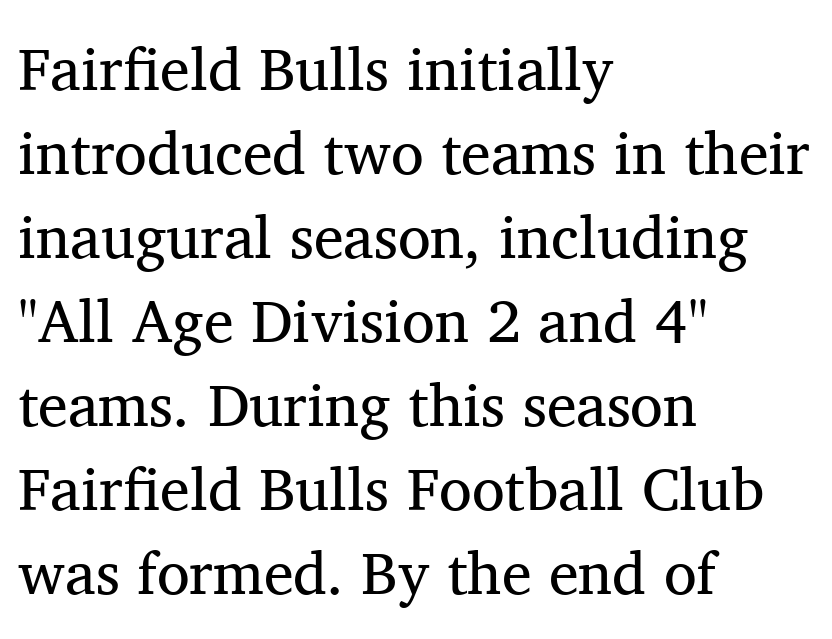
Q: Is the text bold? A: No.
Q: Is the text italic (slanted)? A: No, it is upright.
Q: Is the typeface a serif or a sans-serif typeface? A: Serif.
Q: Is the text underlined? A: No.
Q: How is the paragraph aligned? A: Left-aligned.
Q: Is the spacing between letters normal or unusually wide? A: Normal.
Q: Is the spacing between lines tight, normal or loose? A: Normal.
Q: Width (condensed, normal, or wide)? A: Normal.
Q: Stroke contrast? A: Medium.
Q: x-height? A: Medium.
Q: Monospaced? A: No.
